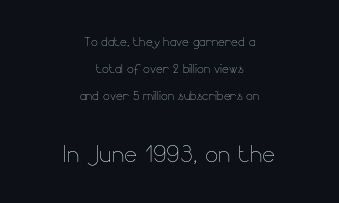
{"italic": "no", "bold": "no", "weight": "thin", "width": "normal", "stroke_contrast": "low", "x_height": "small", "monospaced": "no", "underline": "no", "align": "center", "line_spacing": "normal", "line_spacing_ratio": 1.69, "letter_spacing": "normal", "letter_spacing_em": 0.0, "larger_block": "second", "size_ratio": 1.94, "glyph_px": 31}
